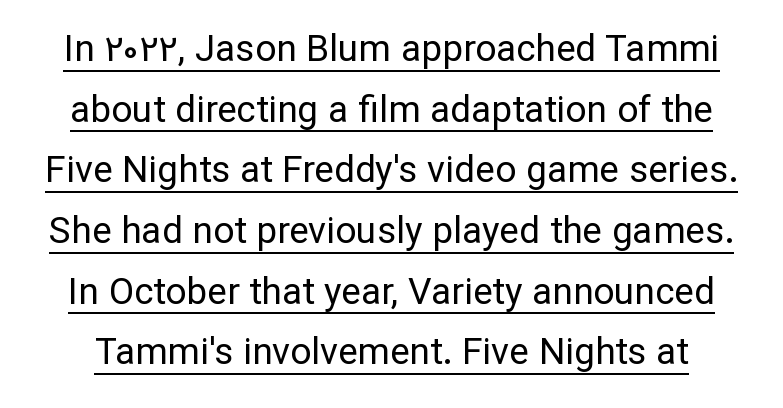
Q: Is the text bold? A: No.
Q: Is the text italic (slanted)? A: No, it is upright.
Q: Is the typeface a serif or a sans-serif typeface? A: Sans-serif.
Q: Is the text underlined? A: Yes.
Q: Is the spacing between letters normal or unusually wide? A: Normal.
Q: Is the spacing between lines tight, normal or loose? A: Normal.
Q: Width (condensed, normal, or wide)? A: Normal.
Q: Stroke contrast? A: Low.
Q: x-height? A: Medium.
Q: Monospaced? A: No.
